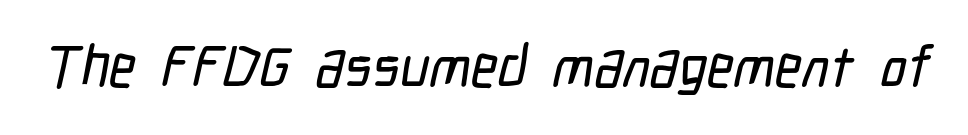
The image shows 58 px condensed sans-serif type; set normal letter spacing, not underlined; low stroke contrast and a medium x-height.
